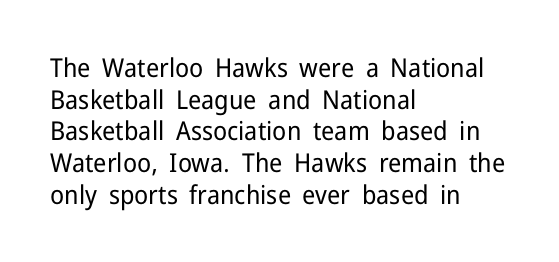
Q: Is the text bold? A: No.
Q: Is the text italic (slanted)? A: No, it is upright.
Q: Is the text underlined? A: No.
Q: How is the paragraph aligned? A: Left-aligned.
Q: Is the spacing between letters normal or unusually wide? A: Normal.
